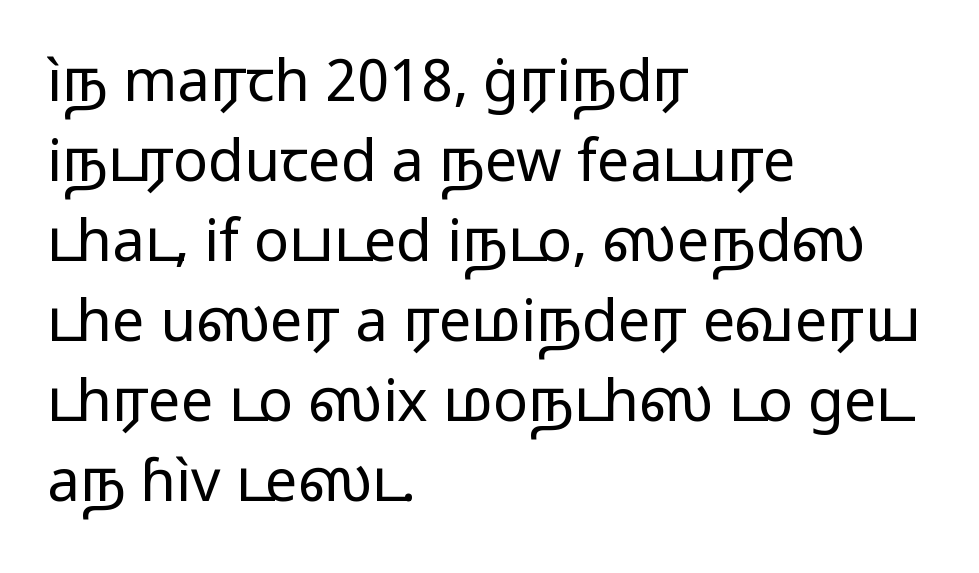
Q: Is the text bold? A: No.
Q: Is the text italic (slanted)? A: No, it is upright.
Q: Is the typeface a serif or a sans-serif typeface? A: Sans-serif.
Q: Is the text underlined? A: No.
Q: How is the paragraph aligned? A: Left-aligned.
Q: Is the spacing between letters normal or unusually wide? A: Normal.
Q: Is the spacing between lines tight, normal or loose? A: Normal.
Q: Width (condensed, normal, or wide)? A: Wide.
Q: Stroke contrast? A: Low.
Q: x-height? A: Medium.
Q: Monospaced? A: No.
